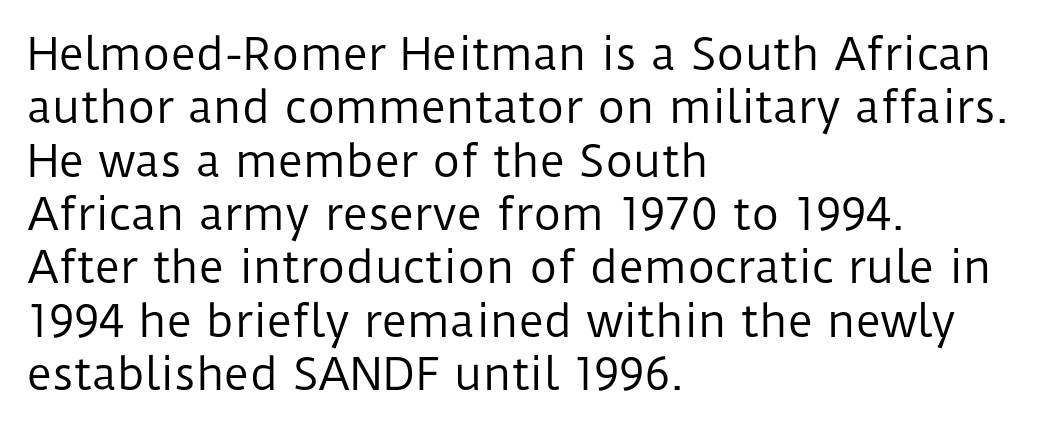
Q: Is the text bold? A: No.
Q: Is the text italic (slanted)? A: No, it is upright.
Q: Is the typeface a serif or a sans-serif typeface? A: Sans-serif.
Q: Is the text underlined? A: No.
Q: How is the paragraph aligned? A: Left-aligned.
Q: Is the spacing between letters normal or unusually wide? A: Normal.
Q: Width (condensed, normal, or wide)? A: Normal.
Q: Stroke contrast? A: Low.
Q: x-height? A: Medium.
Q: Monospaced? A: No.
